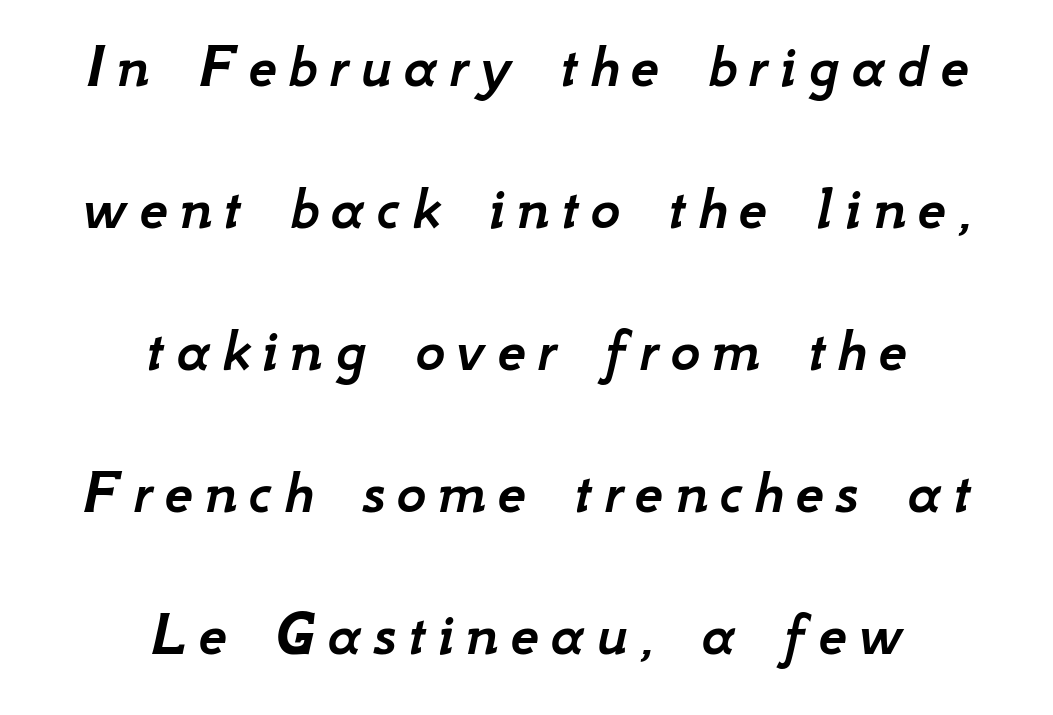
{"italic": "yes", "lean": "right", "slant_degrees": 12, "width": "normal", "stroke_contrast": "low", "x_height": "small", "monospaced": "no", "underline": "no", "align": "center", "line_spacing": "loose", "line_spacing_ratio": 2.22, "glyph_px": 64}
